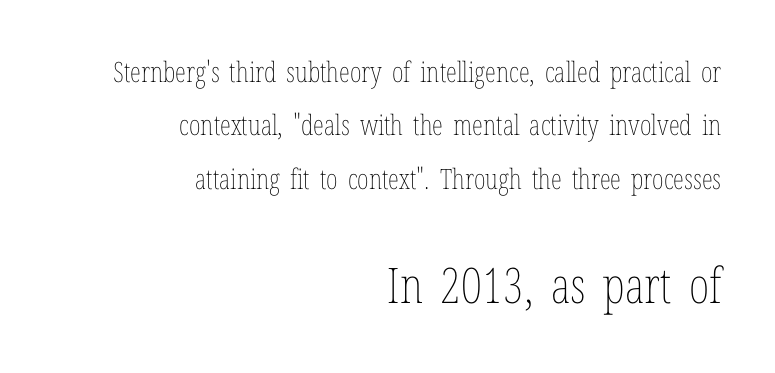
Q: Is the text bold? A: No.
Q: Is the text italic (slanted)? A: No, it is upright.
Q: Is the text underlined? A: No.
Q: How is the paragraph aligned? A: Right-aligned.
Q: Is the spacing between letters normal or unusually wide? A: Normal.
Q: Is the spacing between lines tight, normal or loose? A: Loose.
Q: Which block of text is set in a larger size, the first (top) or the second (bottom)? A: The second (bottom) one.
Q: Width (condensed, normal, or wide)? A: Condensed.
Q: Stroke contrast? A: Low.
Q: x-height? A: Medium.
Q: Monospaced? A: No.
